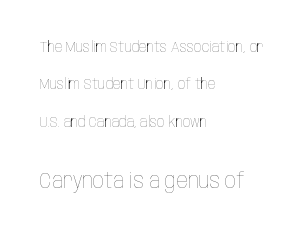
The image shows 22 px text type, upright; set left-aligned, loose line spacing (2.5x), normal letter spacing, not underlined; the second (bottom) block is 1.47x larger.
